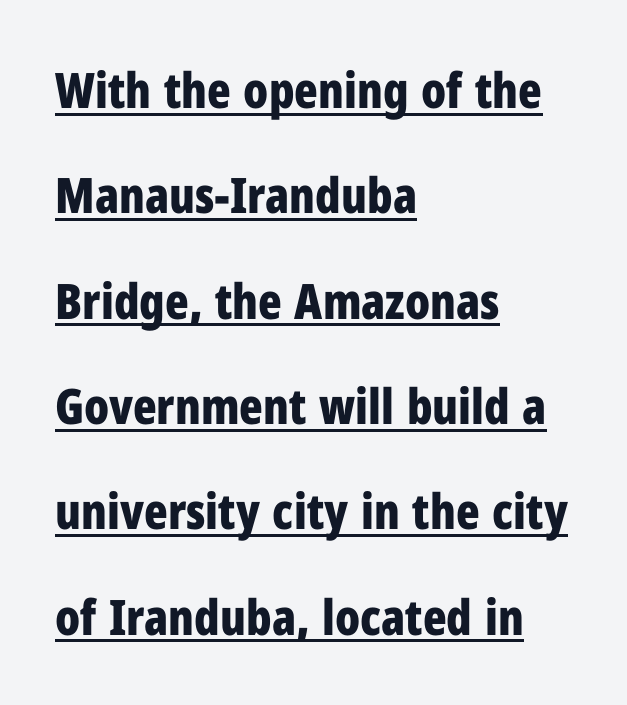
{"serif": "no", "italic": "no", "bold": "yes", "weight": "bold", "width": "condensed", "stroke_contrast": "low", "x_height": "medium", "monospaced": "no", "underline": "yes", "align": "left", "line_spacing": "loose", "line_spacing_ratio": 2.15, "letter_spacing": "normal", "letter_spacing_em": 0.0, "glyph_px": 49}
